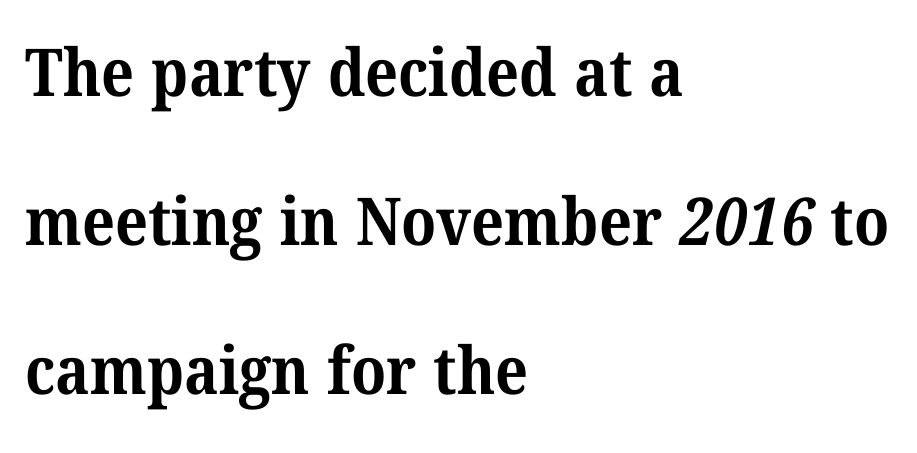
Q: Is the text bold? A: Yes.
Q: Is the typeface a serif or a sans-serif typeface? A: Serif.
Q: Is the text underlined? A: No.
Q: How is the paragraph aligned? A: Left-aligned.
Q: Is the spacing between letters normal or unusually wide? A: Normal.
Q: Is the spacing between lines tight, normal or loose? A: Loose.
Q: Width (condensed, normal, or wide)? A: Normal.
Q: Stroke contrast? A: Medium.
Q: x-height? A: Medium.
Q: Monospaced? A: No.
